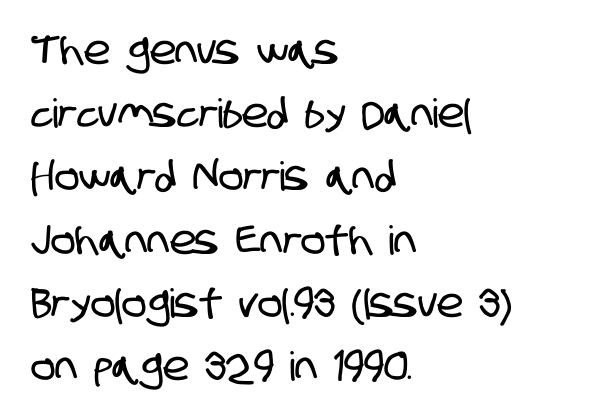
The image shows 40 px condensed sans-serif type; set left-aligned, normal line spacing (1.58x), normal letter spacing, not underlined; low stroke contrast and a large x-height.
